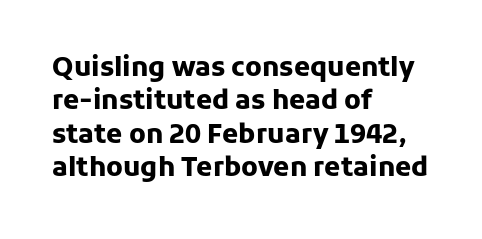
Q: Is the text bold? A: Yes.
Q: Is the text italic (slanted)? A: No, it is upright.
Q: Is the text underlined? A: No.
Q: How is the paragraph aligned? A: Left-aligned.
Q: Is the spacing between letters normal or unusually wide? A: Normal.
Q: Is the spacing between lines tight, normal or loose? A: Normal.
